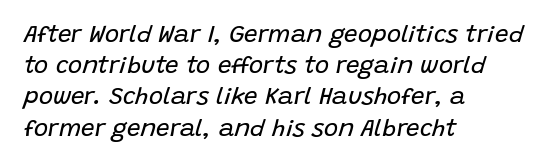
Compared with a centered layout, this one pins lines to the left instead. Look at the tracking — it's just the regular setting, nothing added. A typesetter would call this leading conventional body-copy spacing. Any mark beneath the type? The region is blank. Yep, that's italic — everything's leaning. Summary of weight: not heavy and not bold.
